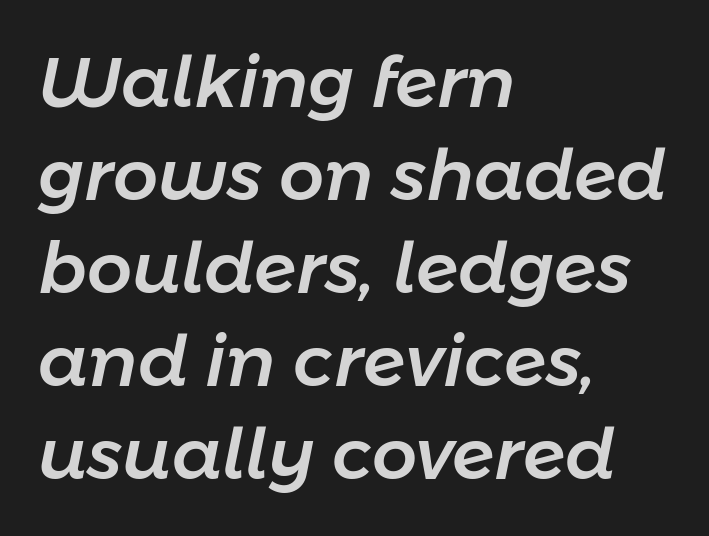
{"italic": "yes", "lean": "right", "slant_degrees": 11, "width": "normal", "stroke_contrast": "low", "x_height": "medium", "monospaced": "no", "underline": "no", "align": "left", "line_spacing": "normal", "line_spacing_ratio": 1.31, "letter_spacing": "normal", "letter_spacing_em": 0.0, "glyph_px": 71}
